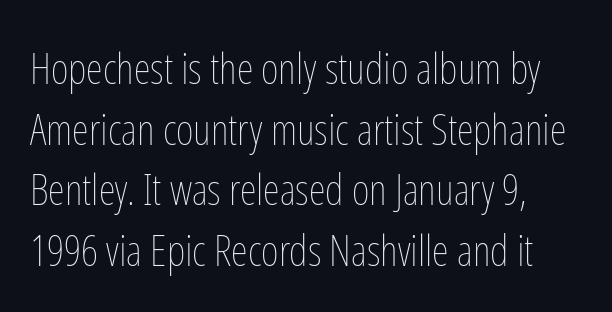
{"italic": "no", "bold": "no", "weight": "thin", "width": "condensed", "stroke_contrast": "low", "x_height": "medium", "monospaced": "no", "underline": "no", "line_spacing": "normal", "line_spacing_ratio": 1.41, "letter_spacing": "normal", "letter_spacing_em": 0.0, "glyph_px": 43}
